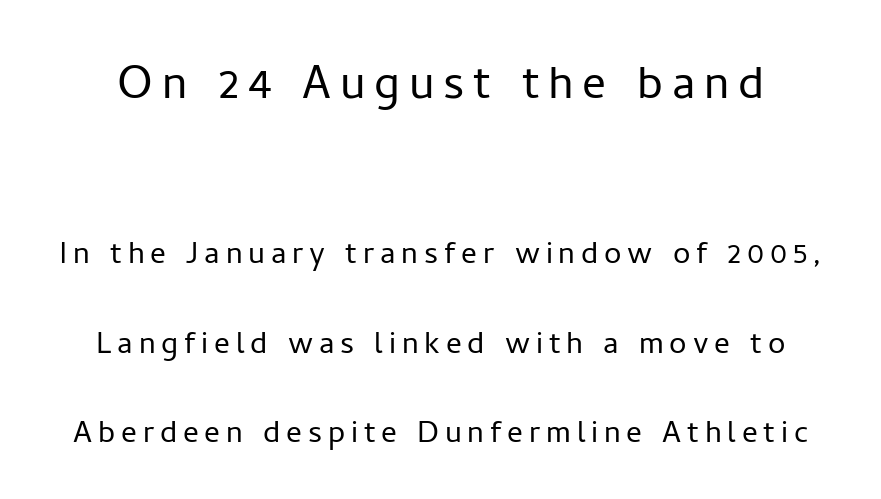
Q: Is the text bold? A: No.
Q: Is the text italic (slanted)? A: No, it is upright.
Q: Is the typeface a serif or a sans-serif typeface? A: Sans-serif.
Q: Is the text underlined? A: No.
Q: Is the spacing between lines tight, normal or loose? A: Loose.
Q: Which block of text is set in a larger size, the first (top) or the second (bottom)? A: The first (top) one.
Q: Width (condensed, normal, or wide)? A: Normal.
Q: Stroke contrast? A: Low.
Q: x-height? A: Medium.
Q: Monospaced? A: No.
